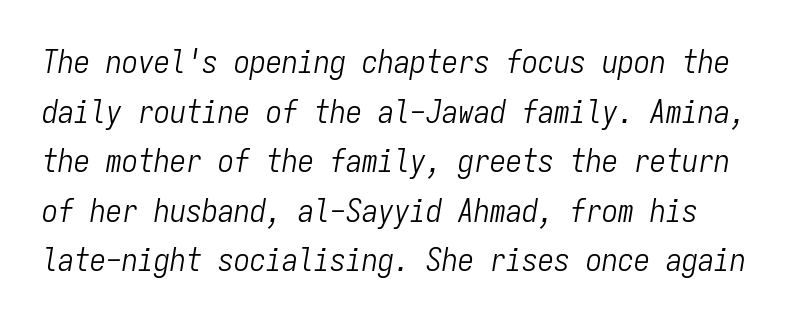
{"italic": "yes", "lean": "right", "slant_degrees": 9, "bold": "no", "weight": "light", "width": "condensed", "stroke_contrast": "low", "x_height": "medium", "monospaced": "yes", "underline": "no", "line_spacing": "normal", "line_spacing_ratio": 1.55, "letter_spacing": "normal", "letter_spacing_em": 0.0, "glyph_px": 32}
